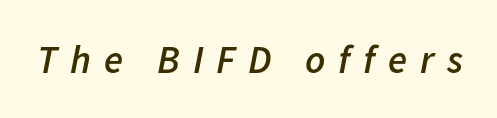
Q: Is the text bold? A: Semi-bold.
Q: Is the text italic (slanted)? A: Yes, it leans right by about 11 degrees.
Q: Is the text underlined? A: No.
Q: Is the spacing between letters normal or unusually wide? A: Unusually wide.
Q: Width (condensed, normal, or wide)? A: Normal.
Q: Stroke contrast? A: Low.
Q: x-height? A: Medium.
Q: Monospaced? A: No.
